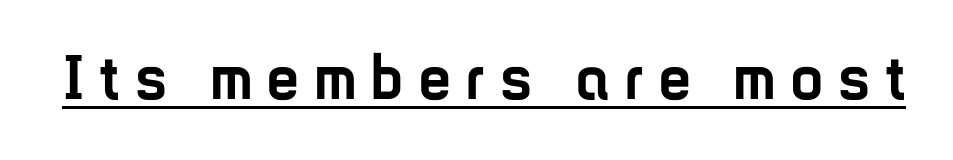
{"serif": "no", "italic": "no", "bold": "yes", "weight": "semibold", "width": "condensed", "stroke_contrast": "low", "x_height": "medium", "monospaced": "no", "underline": "yes", "letter_spacing": "wide", "letter_spacing_em": 0.25, "glyph_px": 63}
